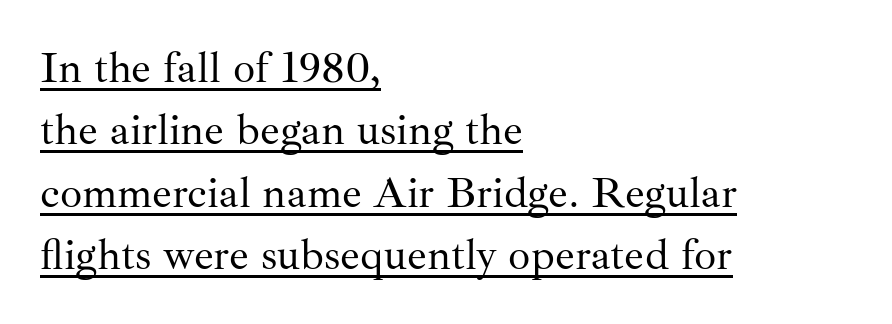
Q: Is the text bold? A: No.
Q: Is the text italic (slanted)? A: No, it is upright.
Q: Is the typeface a serif or a sans-serif typeface? A: Serif.
Q: Is the text underlined? A: Yes.
Q: How is the paragraph aligned? A: Left-aligned.
Q: Is the spacing between letters normal or unusually wide? A: Normal.
Q: Is the spacing between lines tight, normal or loose? A: Normal.
Q: Width (condensed, normal, or wide)? A: Normal.
Q: Stroke contrast? A: Medium.
Q: x-height? A: Small.
Q: Monospaced? A: No.
